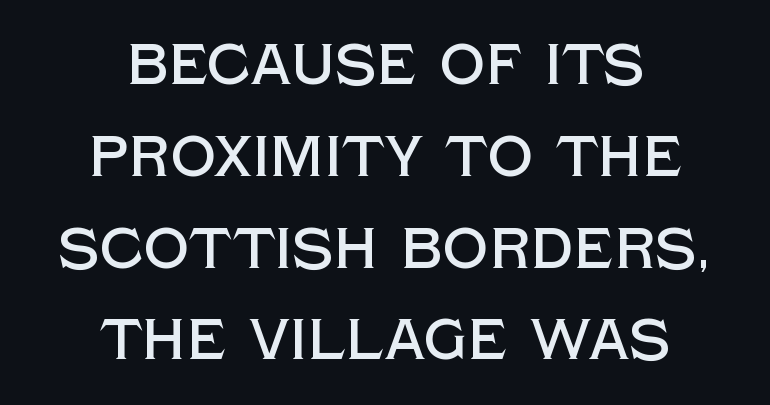
The image shows 57 px sans-serif type, upright; set centered, normal line spacing (1.61x), normal letter spacing, not underlined; a large x-height.
